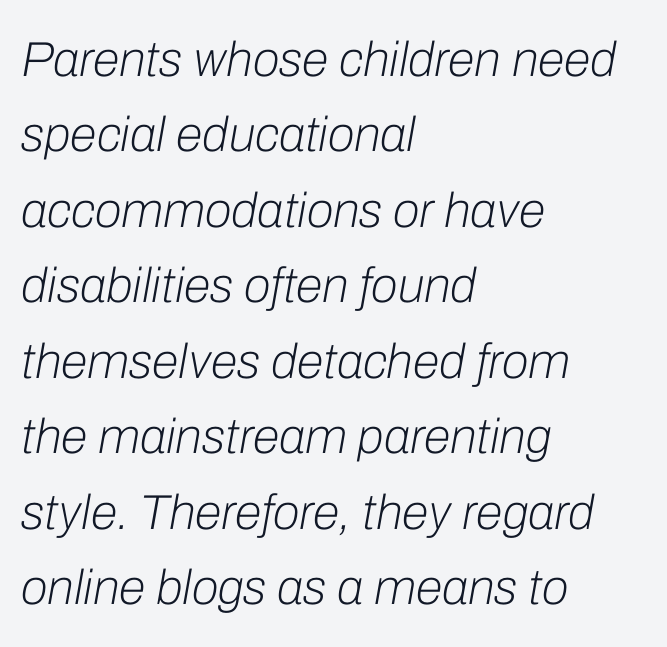
Q: Is the text bold? A: No.
Q: Is the text italic (slanted)? A: Yes, it leans right by about 10 degrees.
Q: Is the text underlined? A: No.
Q: How is the paragraph aligned? A: Left-aligned.
Q: Is the spacing between letters normal or unusually wide? A: Normal.
Q: Is the spacing between lines tight, normal or loose? A: Normal.
Q: Width (condensed, normal, or wide)? A: Normal.
Q: Stroke contrast? A: Low.
Q: x-height? A: Medium.
Q: Monospaced? A: No.
